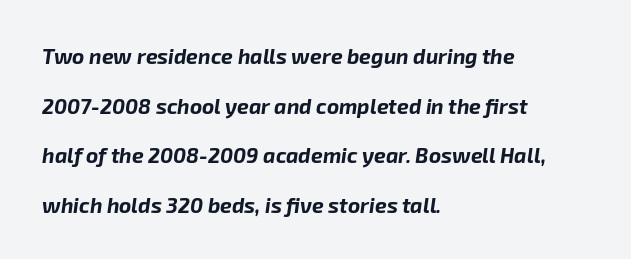
The typesetter chose a ragged-right arrangement here. There is no visible air inserted between adjacent glyphs. Observe the lean: these are italic letterforms. Rule under the text: the space is simply empty. How would I describe the line gaps? Wide and relaxed.
